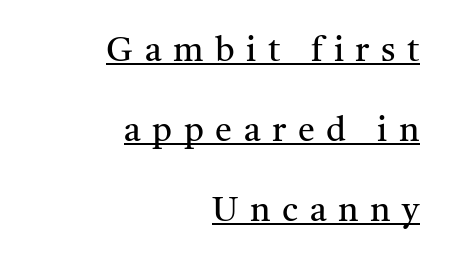
Q: Is the text bold? A: No.
Q: Is the text italic (slanted)? A: No, it is upright.
Q: Is the typeface a serif or a sans-serif typeface? A: Serif.
Q: Is the text underlined? A: Yes.
Q: How is the paragraph aligned? A: Right-aligned.
Q: Is the spacing between letters normal or unusually wide? A: Unusually wide.
Q: Is the spacing between lines tight, normal or loose? A: Loose.
Q: Width (condensed, normal, or wide)? A: Normal.
Q: Stroke contrast? A: Medium.
Q: x-height? A: Medium.
Q: Monospaced? A: No.
